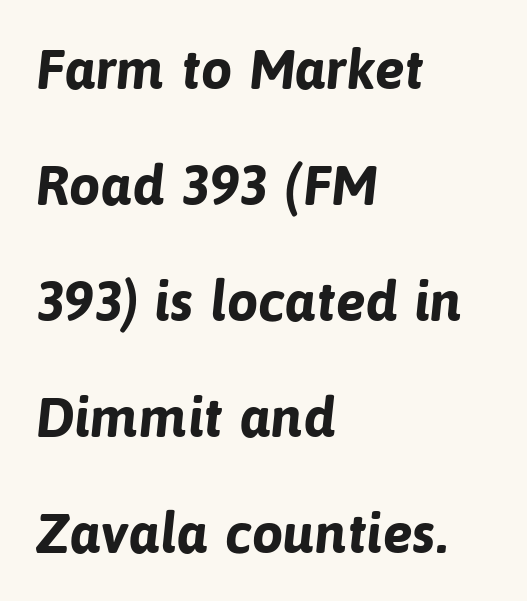
The image shows 56 px bold sans-serif type; set left-aligned, loose line spacing (2.07x), normal letter spacing, not underlined; low stroke contrast and a medium x-height.
